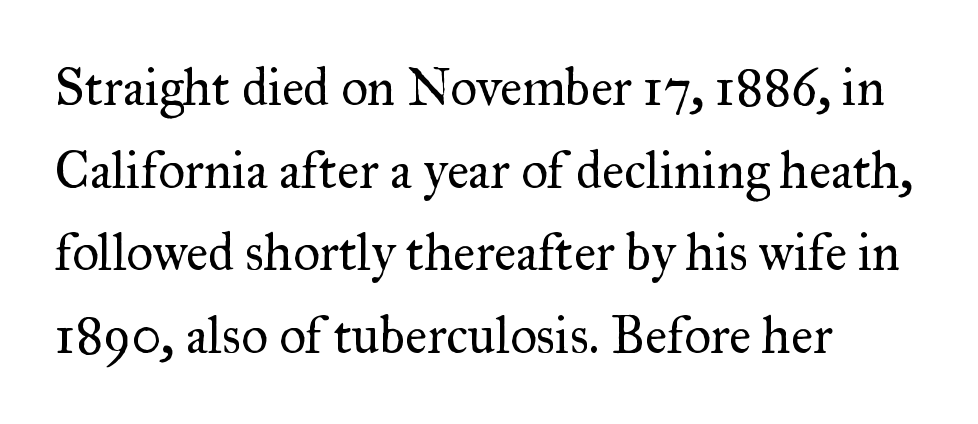
The image shows 52 px regular-weight serif type, upright; set left-aligned, normal line spacing (1.59x), normal letter spacing, not underlined; medium stroke contrast and a small x-height.
